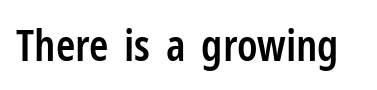
{"serif": "no", "italic": "no", "bold": "semi", "weight": "semibold", "width": "condensed", "stroke_contrast": "low", "x_height": "medium", "monospaced": "no", "underline": "no", "letter_spacing": "normal", "letter_spacing_em": 0.0, "glyph_px": 44}
